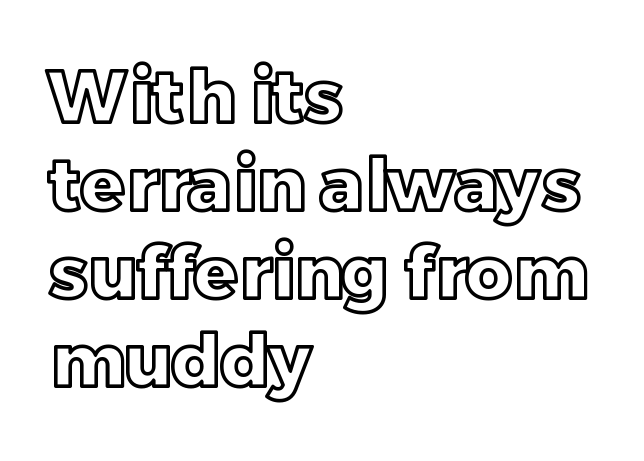
The image shows 72 px text type, upright; set left-aligned, line spacing 1.22x, normal letter spacing, not underlined; a large x-height.
